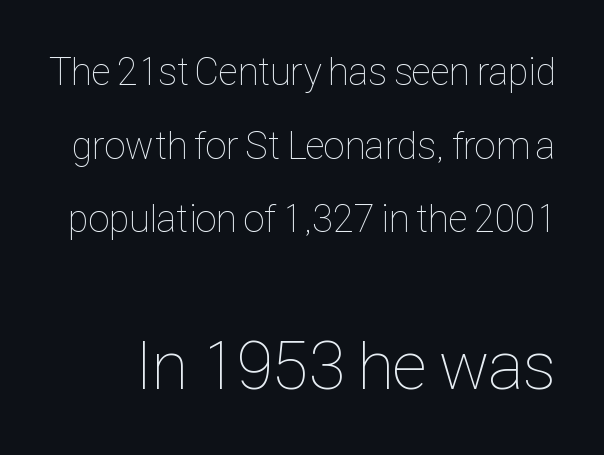
The image shows 69 px thin, condensed type, upright; set line spacing 1.89x, normal letter spacing, not underlined; the second (bottom) block is 1.77x larger; low stroke contrast and a medium x-height.
